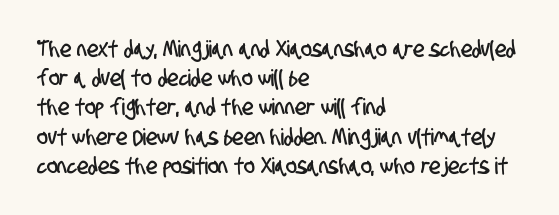
The image shows 23 px text type; set left-aligned, normal line spacing (1.27x), normal letter spacing, not underlined.
